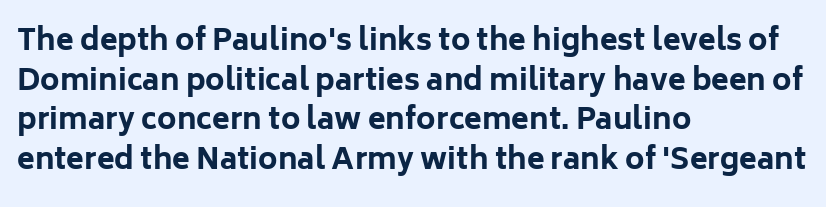
This rendering leaves character spacing at its baseline value. If you drew a ruler down the left edge, every line would touch it. What kind of face is this? One without serifs — a sans. Character widths vary here, with narrow letters taking less room than wide ones. This rendering features lettering with no underline.
